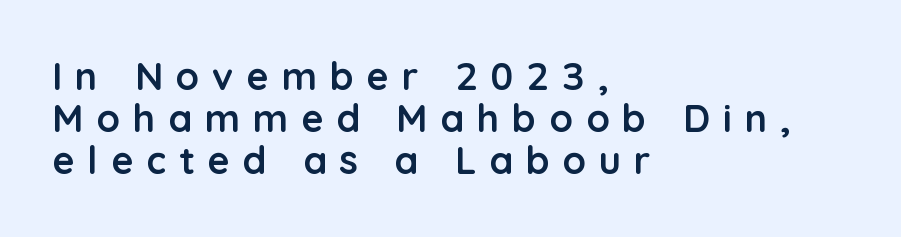
The image shows 38 px semibold sans-serif type, upright; set left-aligned, tight line spacing (1.11x), unusually wide letter spacing (+0.34 em), not underlined; low stroke contrast and a medium x-height.
